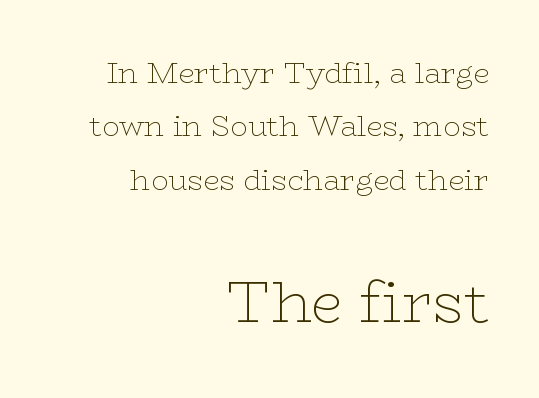
Look at the bottom of the vertical strokes: they flare into serifs here. Words appear dense and cohesive because spacing is normal. A typesetter would mark this as roman, not italic. Spacing verdict: proportional, widths tailored to each character.
